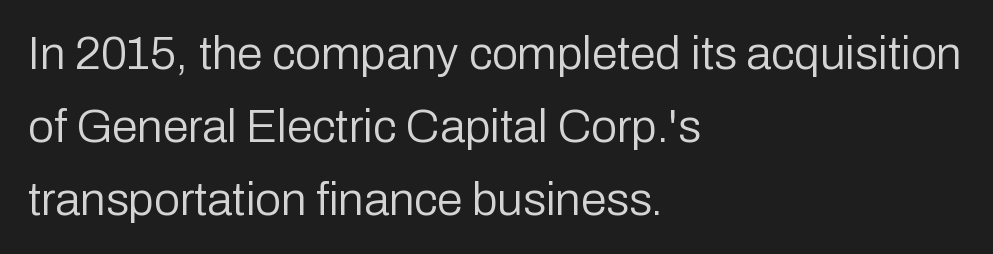
The paragraph has a hard left edge and a soft right edge. Summary of weight: not heavy and not bold. Is this a fixed-width face? No — the glyphs have proportional, varying widths. A roman cut, with each character standing at attention. Regular leading. Honestly, the letter spacing is just normal — you wouldn't notice it.
